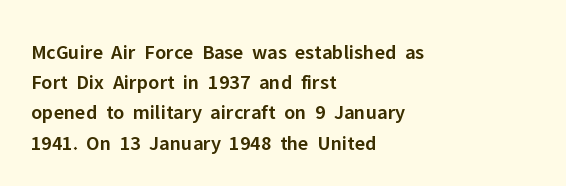
Vertical spacing — default. These lines stack with their left ends in a neat column. A typesetter would mark this as roman, not italic. Only glyphs here, with clear space below each row. What stands out about the letter spacing? Nothing — it is the standard amount.
